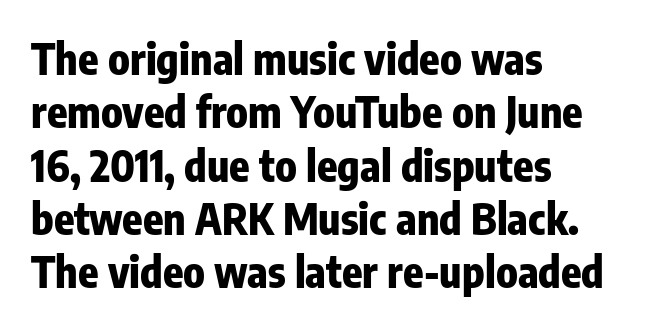
{"serif": "no", "italic": "no", "bold": "yes", "weight": "heavy", "width": "condensed", "stroke_contrast": "low", "x_height": "medium", "monospaced": "no", "underline": "no", "align": "left", "line_spacing": "normal", "line_spacing_ratio": 1.27, "letter_spacing": "normal", "letter_spacing_em": 0.0, "glyph_px": 42}
